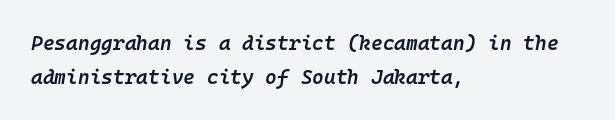
The passage is arranged the way most books set body copy — flush left. The block of text has a typical density, with ordinary space between rows. Characters are canted at an angle relative to the baseline's perpendicular. The strip under each line holds only bare page. The sample has been set in demibold, a notch under bold.
